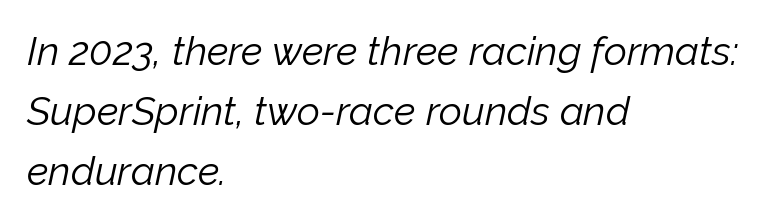
The passage shown has conventional tracking throughout. The lines sit at an ordinary, default distance from one another. The lines in this sample share a left origin and differ only in where they stop. Weight: not bold — regular or lighter. This rendering features lettering with no underline. Rendered with sloped, italic letterforms.
